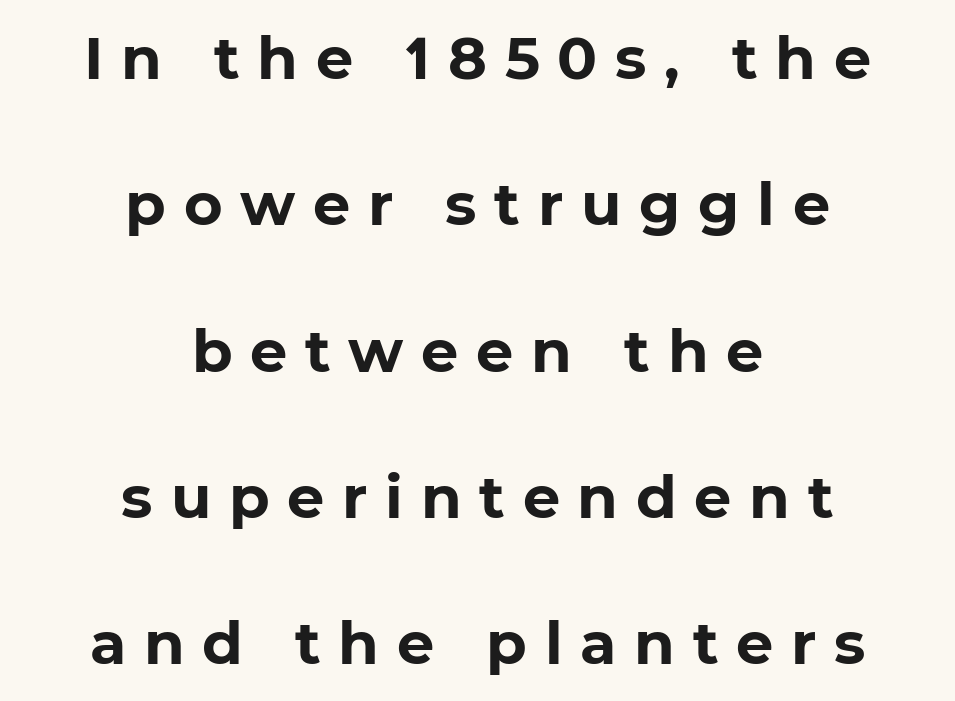
The image shows 59 px bold sans-serif type; set centered, loose line spacing (2.48x), unusually wide letter spacing (+0.3 em), not underlined; low stroke contrast and a medium x-height.
